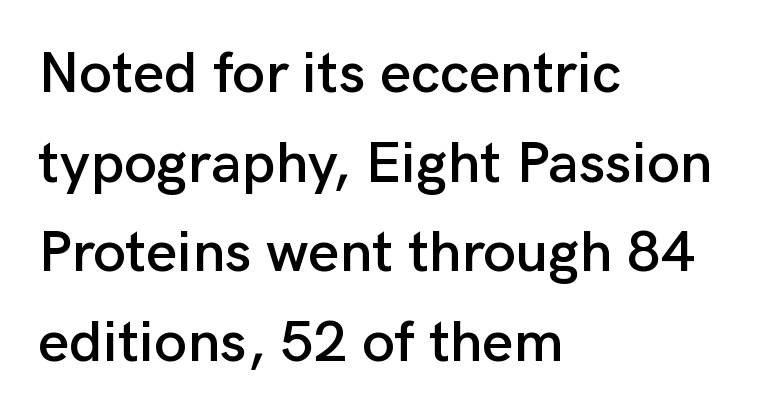
The rendering uses natural spacing where letterforms have individual widths. Honestly, the row spacing looks completely unremarkable. What kind of face is this? One without serifs — a sans. Alignment: flush left. The zone under the glyphs is completely vacant.
